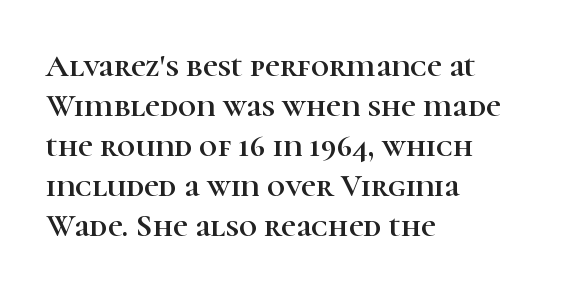
Q: Is the text italic (slanted)? A: No, it is upright.
Q: Is the typeface a serif or a sans-serif typeface? A: Serif.
Q: Is the text underlined? A: No.
Q: How is the paragraph aligned? A: Left-aligned.
Q: Is the spacing between letters normal or unusually wide? A: Normal.
Q: Is the spacing between lines tight, normal or loose? A: Normal.
Q: Width (condensed, normal, or wide)? A: Normal.
Q: Stroke contrast? A: High.
Q: x-height? A: Medium.
Q: Monospaced? A: No.
